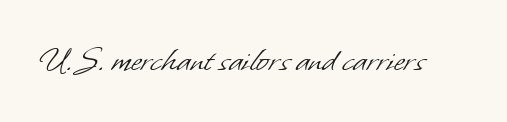
The image shows 37 px light sans-serif type; set normal letter spacing, not underlined; low stroke contrast and a small x-height.
